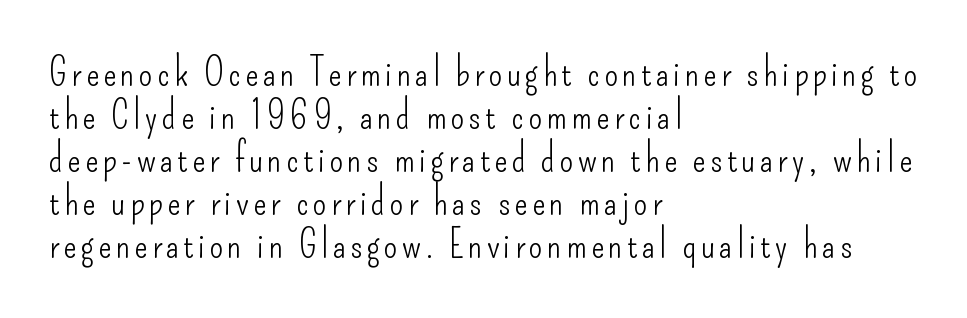
These lines are rendered in a variable-pitch font. The rendering shows plain stroke endings on the letterforms — a sans-serif design. No letter is thick-stroked: the sample isn't bold. The space beneath each line is pristine and unruled. Notice how the passage keeps a crisp vertical edge on the left only. Italic? Not at all — the glyphs are vertical.
